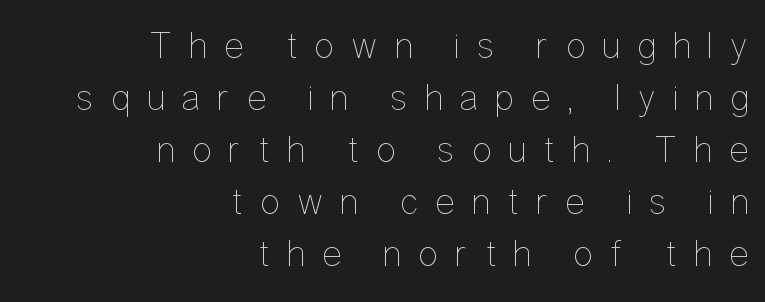
Q: Is the text bold? A: No.
Q: Is the text italic (slanted)? A: No, it is upright.
Q: Is the text underlined? A: No.
Q: How is the paragraph aligned? A: Right-aligned.
Q: Is the spacing between letters normal or unusually wide? A: Unusually wide.
Q: Is the spacing between lines tight, normal or loose? A: Normal.
Q: Width (condensed, normal, or wide)? A: Condensed.
Q: Stroke contrast? A: Low.
Q: x-height? A: Medium.
Q: Monospaced? A: No.
